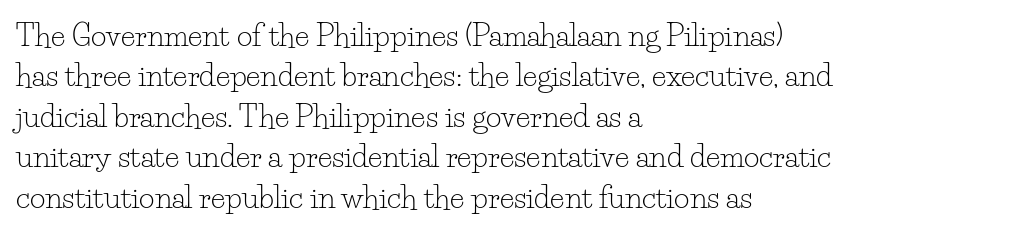
Q: Is the text bold? A: No.
Q: Is the text italic (slanted)? A: No, it is upright.
Q: Is the typeface a serif or a sans-serif typeface? A: Serif.
Q: Is the text underlined? A: No.
Q: How is the paragraph aligned? A: Left-aligned.
Q: Is the spacing between letters normal or unusually wide? A: Normal.
Q: Is the spacing between lines tight, normal or loose? A: Normal.
Q: Width (condensed, normal, or wide)? A: Normal.
Q: Stroke contrast? A: Low.
Q: x-height? A: Small.
Q: Monospaced? A: No.
